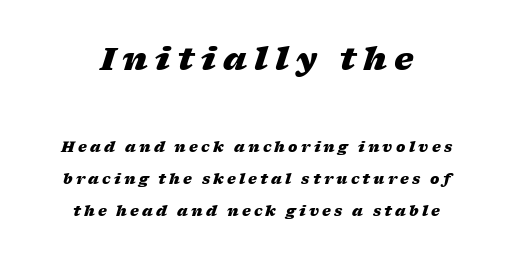
Q: Is the text bold? A: Yes.
Q: Is the text italic (slanted)? A: Yes, it leans right by about 17 degrees.
Q: Is the text underlined? A: No.
Q: Is the spacing between letters normal or unusually wide? A: Unusually wide.
Q: Is the spacing between lines tight, normal or loose? A: Loose.
Q: Which block of text is set in a larger size, the first (top) or the second (bottom)? A: The first (top) one.
Q: Width (condensed, normal, or wide)? A: Wide.
Q: Stroke contrast? A: Low.
Q: x-height? A: Medium.
Q: Monospaced? A: No.
